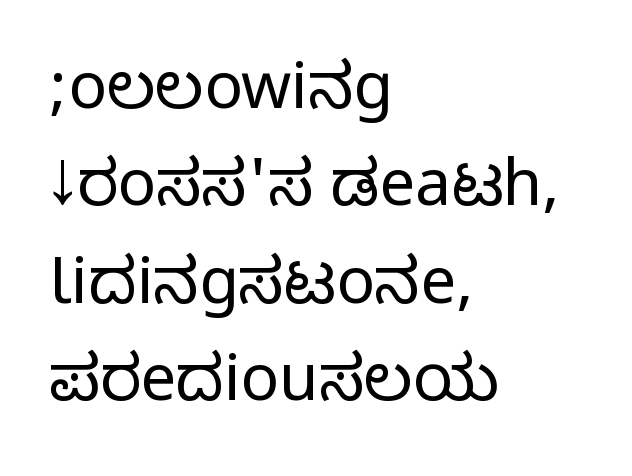
Posture: straight, roman, zero tilt. The letterforms sit shoulder to shoulder at normal distance. The passage shown stacks its lines at a standard gap. All the whitespace from short lines collects on the right. The passage shown is not underscored anywhere.
